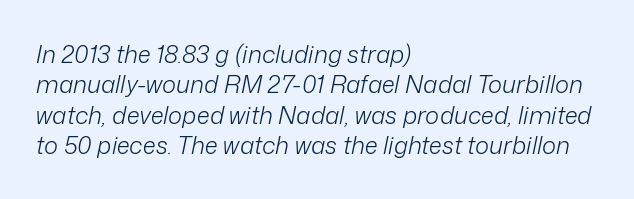
Designer's note — italics engaged. Short note: letters normally spaced. The typesetting does not lean heavy: it is not bold. This rendering features lettering with no underline. The typesetter chose a ragged-right arrangement here. Notice how descenders clear the ascenders below comfortably — that's standard leading.
